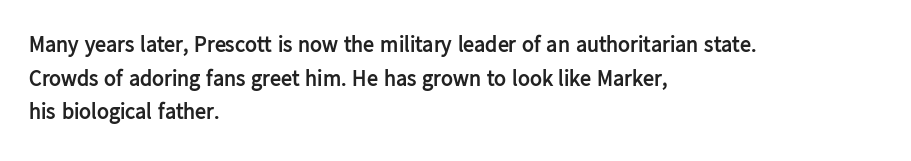
This sample is left-justified, so line endings fall wherever the words run out. Ascenders rise straight up at ninety degrees. Notice how descenders clear the ascenders below comfortably — that's standard leading. Is the type bold? Yes — the strokes are clearly thick and heavy.
